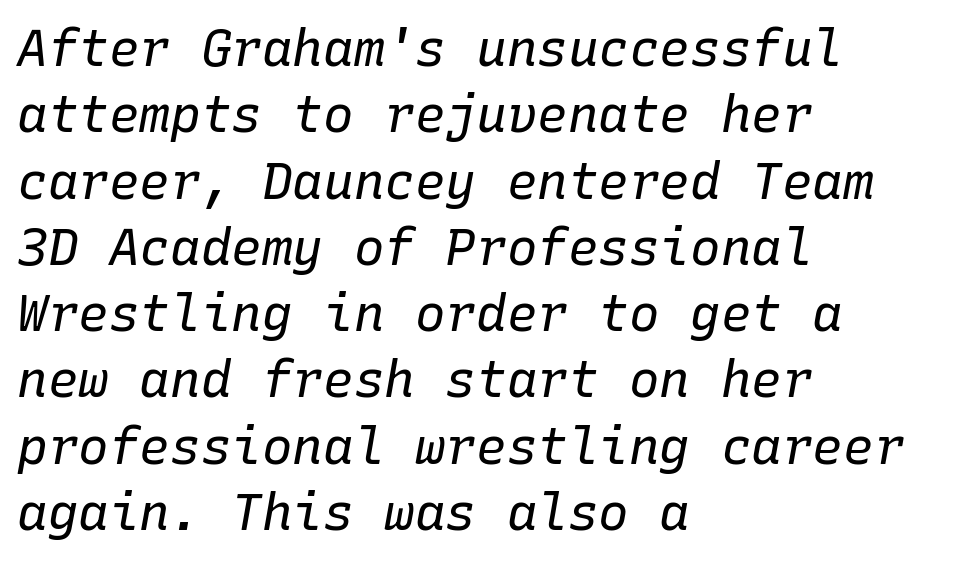
{"italic": "yes", "lean": "right", "slant_degrees": 10, "bold": "no", "weight": "regular", "width": "normal", "stroke_contrast": "low", "x_height": "medium", "monospaced": "yes", "underline": "no", "align": "left", "line_spacing": "normal", "line_spacing_ratio": 1.3, "letter_spacing": "normal", "letter_spacing_em": 0.0, "glyph_px": 51}
